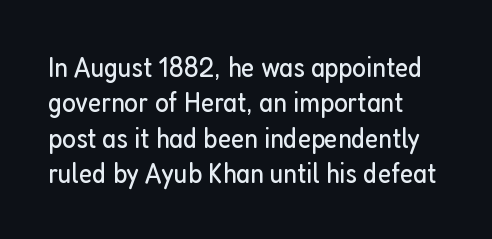
Where is the straight margin? On the left. Check where the strokes stop: nothing finishes them off — pure sans. Quick note: underline off. The gaps between neighbouring characters are ordinary and unremarkable.
